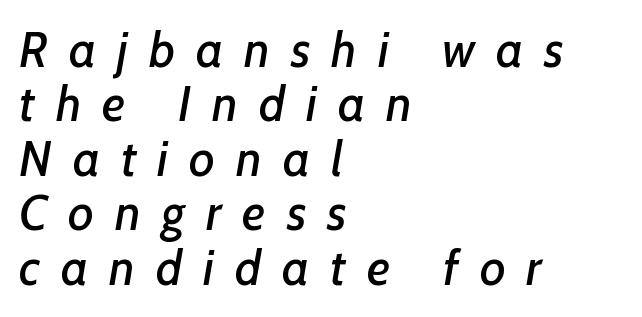
The image shows 49 px sans-serif type; set left-aligned, tight line spacing (1.11x), unusually wide letter spacing (+0.43 em), not underlined; low stroke contrast and a medium x-height.
